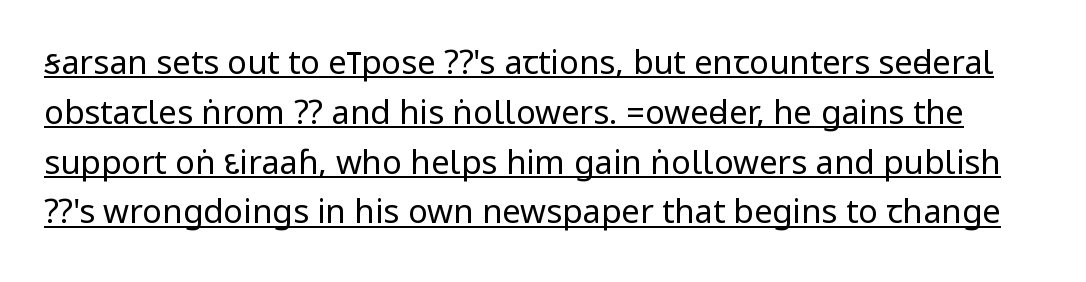
Q: Is the text bold? A: No.
Q: Is the text italic (slanted)? A: No, it is upright.
Q: Is the typeface a serif or a sans-serif typeface? A: Sans-serif.
Q: Is the text underlined? A: Yes.
Q: Is the spacing between letters normal or unusually wide? A: Normal.
Q: Is the spacing between lines tight, normal or loose? A: Normal.
Q: Width (condensed, normal, or wide)? A: Condensed.
Q: Stroke contrast? A: Low.
